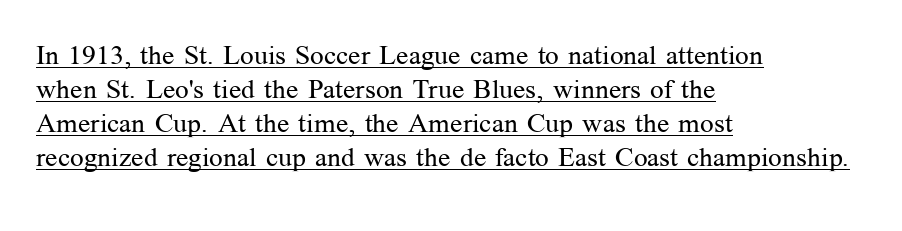
The image shows 27 px text type, upright; set left-aligned, normal line spacing (1.26x), normal letter spacing, underlined.
